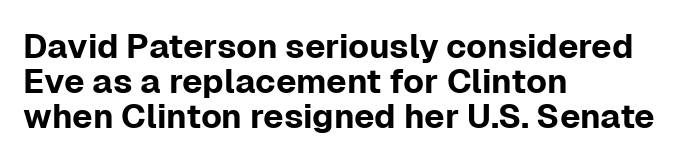
Vertical spacing — tight. The horizontal fit of the characters is conventional and even. When letters stand straight like this, we call the style roman or upright. The text was rendered using a sans face with plain stroke endings. A classic flush-left, rag-right setting is used for this passage. The passage shown is not underscored anywhere.
